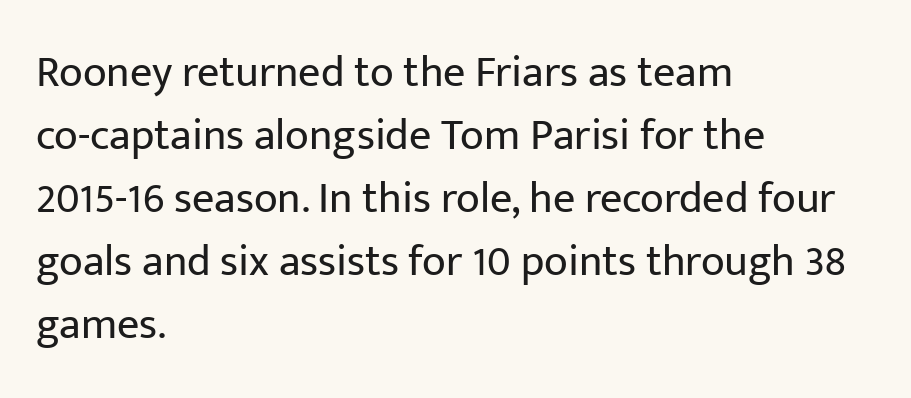
One-word summary of the alignment: left. Vertical spacing — default. A roman cut, with each character standing at attention. You could call the tracking neutral — neither tight nor loose. Do the characters align in a grid? No, the font is proportional.
